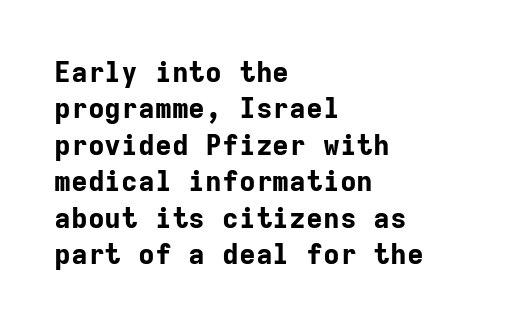
Grotesque or geometric, the face here clearly has no serifs. Quick note: underline off. Emphasis by weight is at full strength: bold. Leftover space on each line is placed entirely after the last word. A roman cut, with each character standing at attention. Inter-character spacing is left at the font's built-in metrics.
